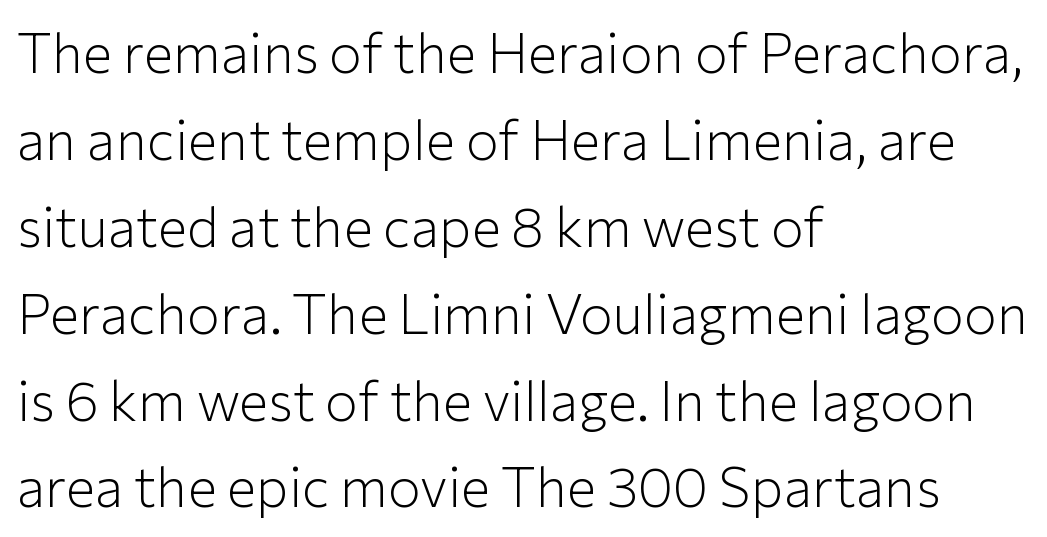
{"serif": "no", "italic": "no", "bold": "no", "weight": "light", "width": "normal", "stroke_contrast": "low", "x_height": "medium", "monospaced": "no", "underline": "no", "align": "left", "line_spacing": "normal", "line_spacing_ratio": 1.58, "letter_spacing": "normal", "letter_spacing_em": 0.0, "glyph_px": 55}
